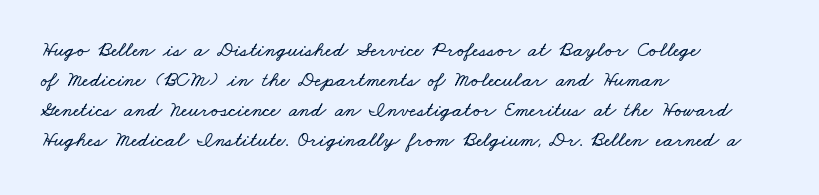
The image shows 21 px text type; set left-aligned, normal line spacing (1.43x), normal letter spacing, not underlined.
